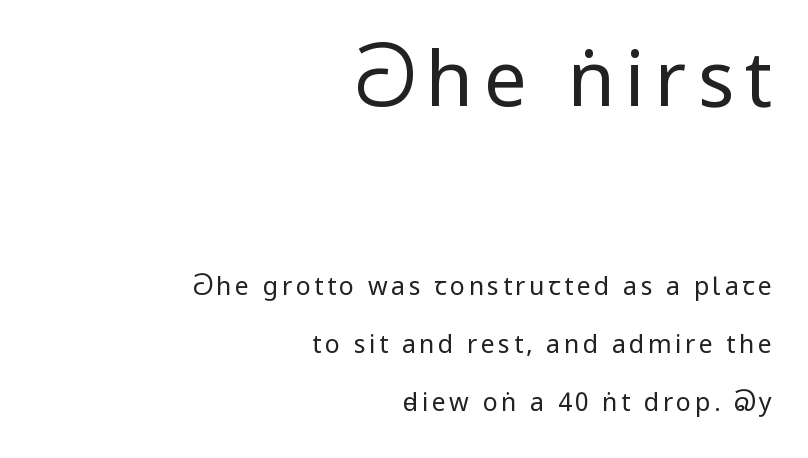
The image shows 76 px regular-weight, condensed sans-serif type, upright; set right-aligned, loose line spacing (2.31x), not underlined; the first (top) block is 3.04x larger; low stroke contrast.
